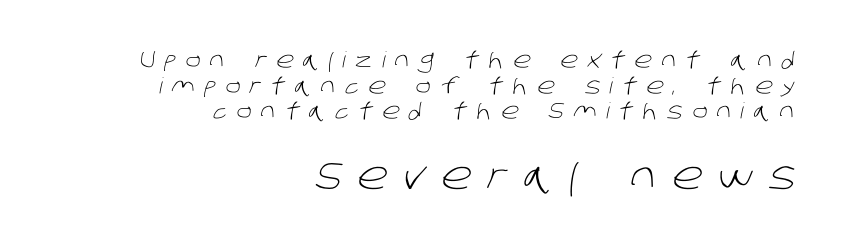
{"serif": "no", "bold": "no", "weight": "light", "width": "normal", "stroke_contrast": "low", "x_height": "large", "monospaced": "no", "underline": "no", "align": "right", "line_spacing_ratio": 1.17, "letter_spacing": "wide", "letter_spacing_em": 0.43, "larger_block": "second", "size_ratio": 1.73, "glyph_px": 38}
